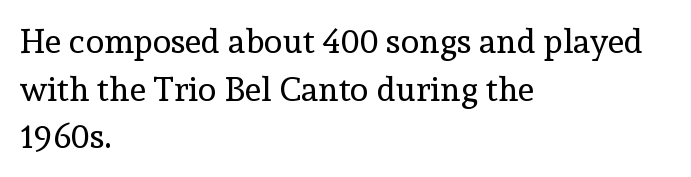
{"serif": "yes", "italic": "no", "bold": "no", "weight": "regular", "width": "normal", "x_height": "medium", "monospaced": "no", "underline": "no", "align": "left", "line_spacing": "normal", "line_spacing_ratio": 1.4, "letter_spacing": "normal", "letter_spacing_em": 0.0, "glyph_px": 34}
